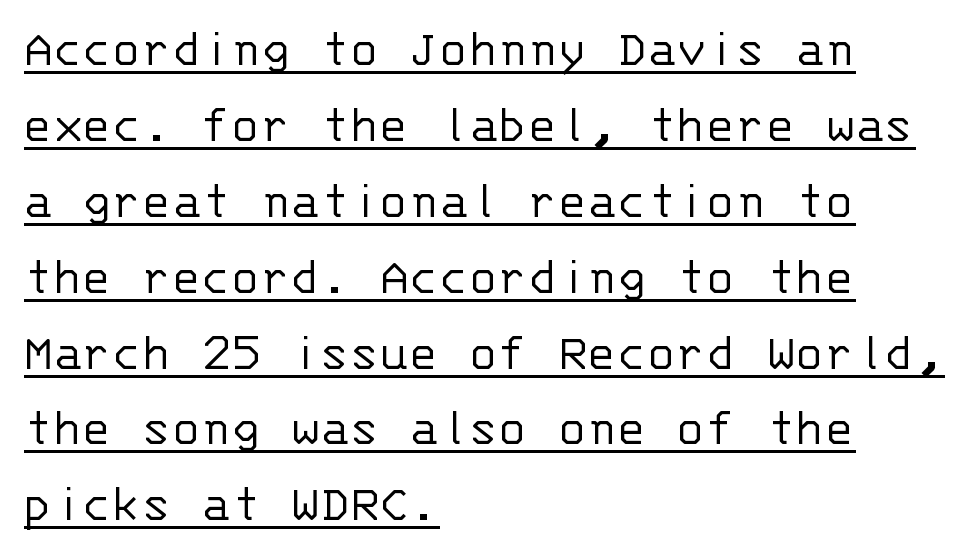
{"serif": "no", "italic": "no", "bold": "no", "weight": "light", "width": "normal", "stroke_contrast": "low", "x_height": "large", "monospaced": "yes", "underline": "yes", "align": "left", "line_spacing": "normal", "line_spacing_ratio": 1.38, "letter_spacing": "normal", "letter_spacing_em": 0.0, "glyph_px": 55}
